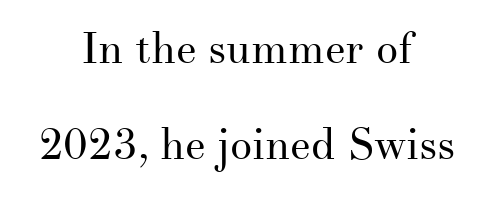
Typeset on center — no edge is straight. This is the regular roman posture of the typeface. Is the letter spacing exaggerated? No — it looks like the ordinary default. This sample has the flowing, uneven cadence of proportional lettering. Bold? No — there's no thickening of the strokes. Notice the wide empty band between every row — that's loose leading.
